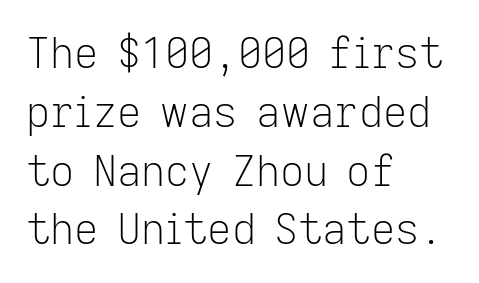
The image shows 42 px light sans-serif type, upright; set left-aligned, normal line spacing (1.4x), normal letter spacing, not underlined; low stroke contrast and a medium x-height.
